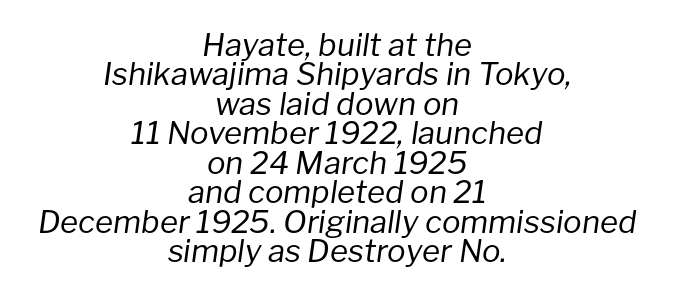
Tracking here is standard; glyphs follow each other at the usual distance. Is this a heavy cut? Hardly; it is regular or lighter. If you drew a line through each stem, it would be angled. Quick note: interline space is minimal. Type without underlining.
